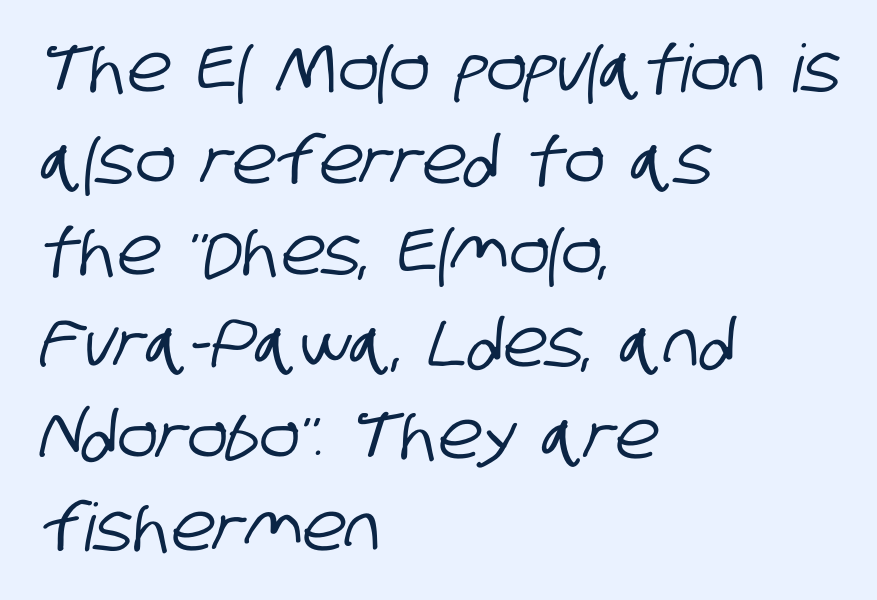
The image shows 66 px condensed sans-serif type; set left-aligned, normal line spacing (1.39x), normal letter spacing, not underlined; low stroke contrast and a large x-height.
